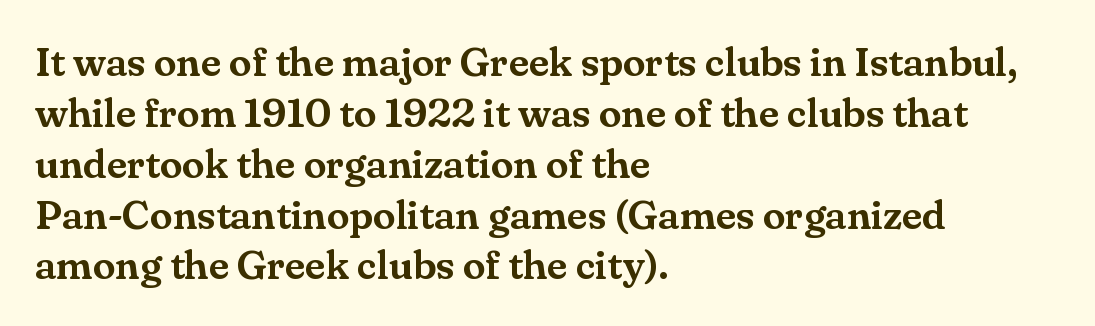
{"serif": "yes", "italic": "no", "width": "normal", "stroke_contrast": "medium", "x_height": "small", "monospaced": "no", "underline": "no", "align": "left", "line_spacing_ratio": 1.24, "letter_spacing": "normal", "letter_spacing_em": 0.0, "glyph_px": 41}
